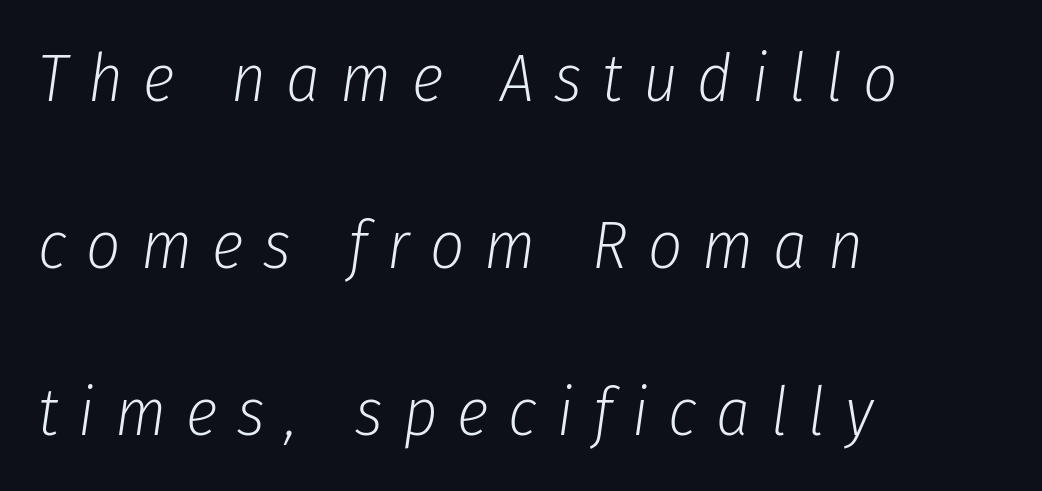
Q: Is the text bold? A: No.
Q: Is the text italic (slanted)? A: Yes, it leans right by about 8 degrees.
Q: Is the text underlined? A: No.
Q: How is the paragraph aligned? A: Left-aligned.
Q: Is the spacing between letters normal or unusually wide? A: Unusually wide.
Q: Is the spacing between lines tight, normal or loose? A: Loose.
Q: Width (condensed, normal, or wide)? A: Condensed.
Q: Stroke contrast? A: Low.
Q: x-height? A: Medium.
Q: Monospaced? A: No.
